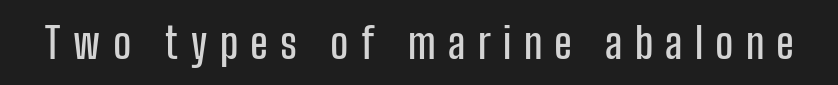
{"serif": "no", "italic": "no", "width": "condensed", "stroke_contrast": "low", "x_height": "medium", "monospaced": "no", "underline": "no", "letter_spacing": "wide", "letter_spacing_em": 0.29, "glyph_px": 42}
